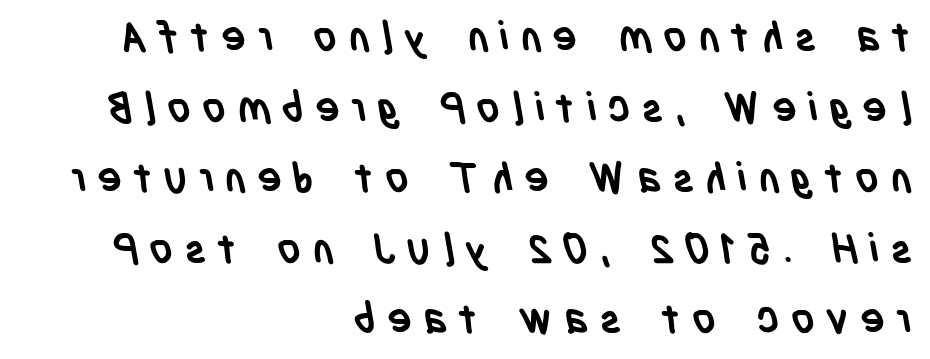
The image shows 41 px semibold, condensed sans-serif type; set right-aligned, line spacing 1.72x, unusually wide letter spacing (+0.27 em), not underlined; low stroke contrast and a large x-height.
